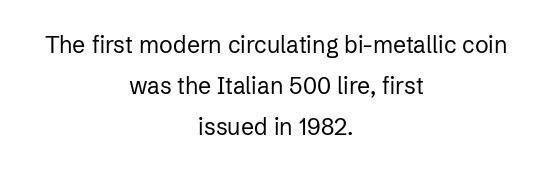
The words here are not underlined. Unbolded letterforms with no extra heft. Every stem runs plumb, perpendicular to the baseline. The lines in this sample share a center point and differ in where they start and stop.
